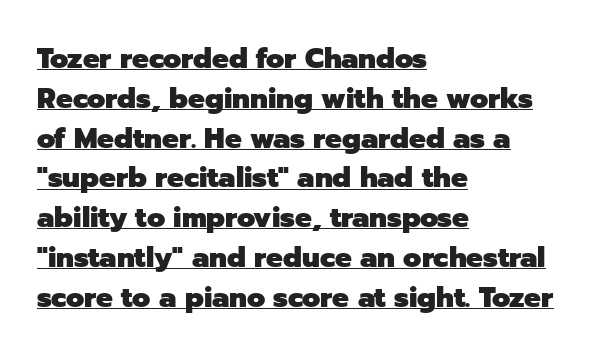
Left-aligned paragraph, ragged on the right. Proportional: the letters do not fall into vertical columns. Leading matches the norm, producing a regular column. Tracking here is standard; glyphs follow each other at the usual distance. The face used here is a sans, in the tradition of grotesques and geometrics. In terms of weight, the rendering is a true, heavy bold.
